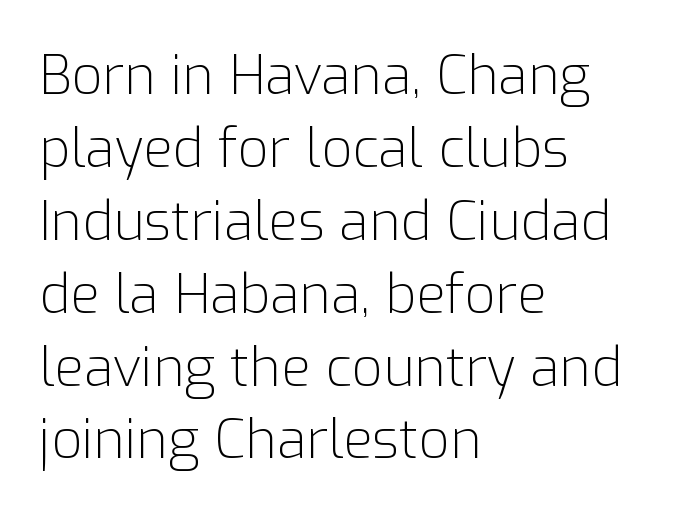
The string is rendered with underlining switched off. Caption: multi-line text, flush left, ragged right. The type family on display is of the sans-serif kind. There is no visible air inserted between adjacent glyphs. The lettering holds an erect, upright posture throughout.
